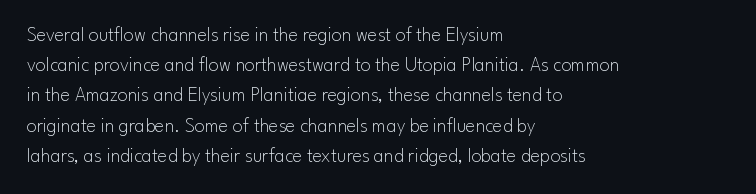
Q: Is the text bold? A: No.
Q: Is the text italic (slanted)? A: No, it is upright.
Q: Is the text underlined? A: No.
Q: How is the paragraph aligned? A: Left-aligned.
Q: Is the spacing between letters normal or unusually wide? A: Normal.
Q: Is the spacing between lines tight, normal or loose? A: Normal.
